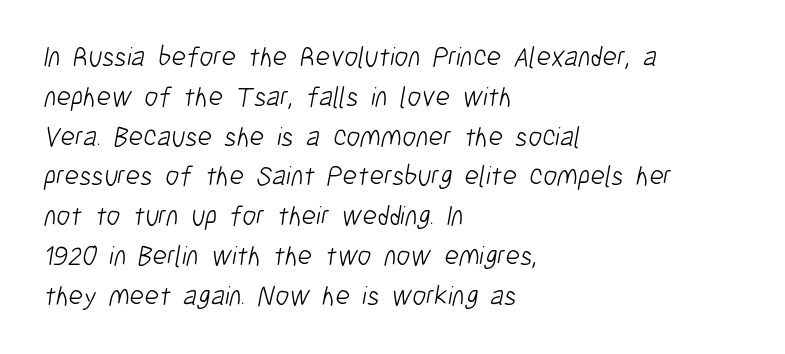
Q: Is the text bold? A: No.
Q: Is the typeface a serif or a sans-serif typeface? A: Sans-serif.
Q: Is the text underlined? A: No.
Q: How is the paragraph aligned? A: Left-aligned.
Q: Is the spacing between letters normal or unusually wide? A: Normal.
Q: Is the spacing between lines tight, normal or loose? A: Normal.
Q: Width (condensed, normal, or wide)? A: Condensed.
Q: Stroke contrast? A: Low.
Q: x-height? A: Medium.
Q: Monospaced? A: No.
